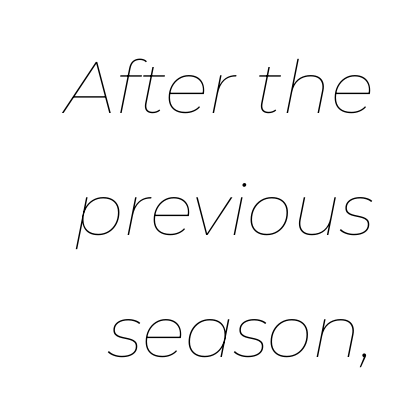
The image shows 73 px thin type, italic (leaning right); set normal line spacing (1.67x), normal letter spacing, not underlined; low stroke contrast and a medium x-height.
